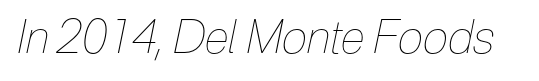
{"italic": "yes", "lean": "right", "slant_degrees": 12, "bold": "no", "weight": "thin", "width": "condensed", "stroke_contrast": "low", "x_height": "medium", "monospaced": "no", "underline": "no", "letter_spacing": "normal", "letter_spacing_em": 0.0, "glyph_px": 46}
